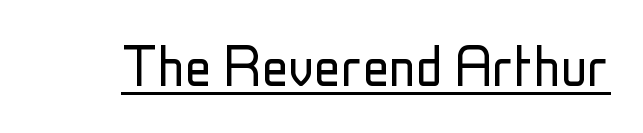
Q: Is the text bold? A: No.
Q: Is the text italic (slanted)? A: No, it is upright.
Q: Is the typeface a serif or a sans-serif typeface? A: Sans-serif.
Q: Is the text underlined? A: Yes.
Q: Is the spacing between letters normal or unusually wide? A: Normal.
Q: Width (condensed, normal, or wide)? A: Condensed.
Q: Stroke contrast? A: Low.
Q: x-height? A: Medium.
Q: Monospaced? A: No.
